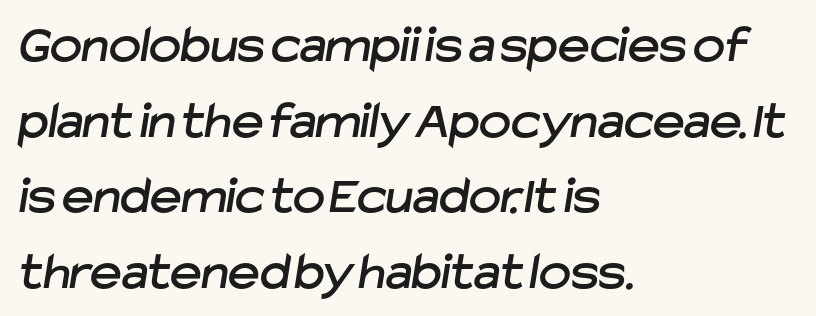
The image shows 54 px sans-serif type; set left-aligned, normal line spacing (1.4x), normal letter spacing, not underlined; low stroke contrast and a medium x-height.
